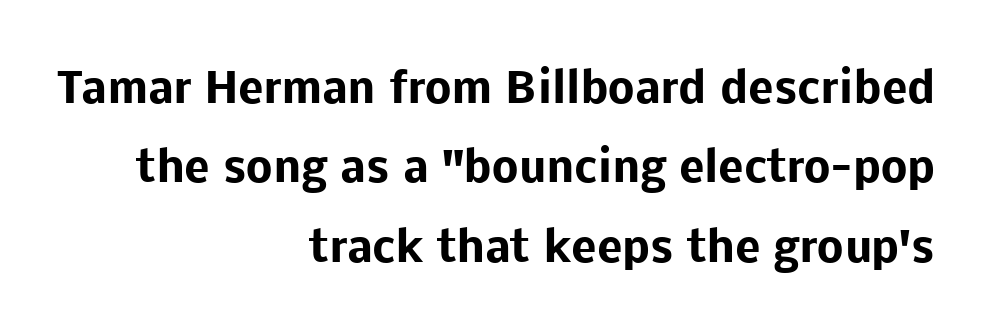
Q: Is the text bold? A: Yes.
Q: Is the text italic (slanted)? A: No, it is upright.
Q: Is the typeface a serif or a sans-serif typeface? A: Sans-serif.
Q: Is the text underlined? A: No.
Q: How is the paragraph aligned? A: Right-aligned.
Q: Is the spacing between letters normal or unusually wide? A: Normal.
Q: Width (condensed, normal, or wide)? A: Normal.
Q: Stroke contrast? A: Low.
Q: x-height? A: Medium.
Q: Monospaced? A: No.
